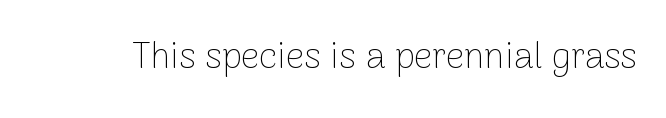
The image shows 36 px thin sans-serif type, upright; set normal letter spacing, not underlined; low stroke contrast and a medium x-height.
